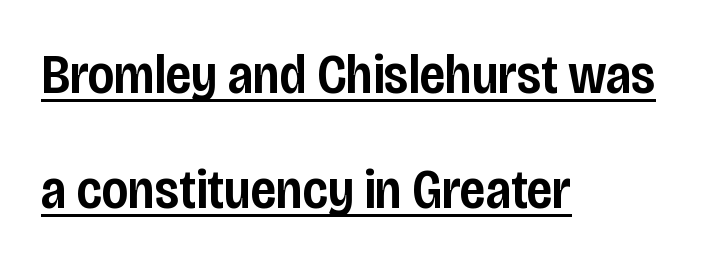
Q: Is the text bold? A: Semi-bold.
Q: Is the text italic (slanted)? A: No, it is upright.
Q: Is the typeface a serif or a sans-serif typeface? A: Sans-serif.
Q: Is the text underlined? A: Yes.
Q: How is the paragraph aligned? A: Left-aligned.
Q: Is the spacing between letters normal or unusually wide? A: Normal.
Q: Is the spacing between lines tight, normal or loose? A: Loose.
Q: Width (condensed, normal, or wide)? A: Condensed.
Q: Stroke contrast? A: Low.
Q: x-height? A: Large.
Q: Monospaced? A: No.
